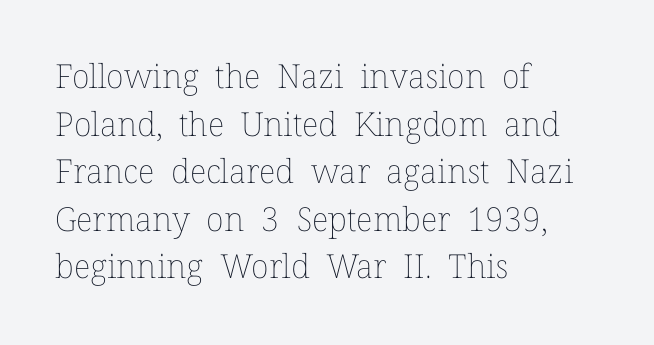
Q: Is the text bold? A: No.
Q: Is the text italic (slanted)? A: No, it is upright.
Q: Is the text underlined? A: No.
Q: How is the paragraph aligned? A: Left-aligned.
Q: Is the spacing between letters normal or unusually wide? A: Normal.
Q: Is the spacing between lines tight, normal or loose? A: Normal.
Q: Width (condensed, normal, or wide)? A: Normal.
Q: Stroke contrast? A: Low.
Q: x-height? A: Medium.
Q: Monospaced? A: No.
